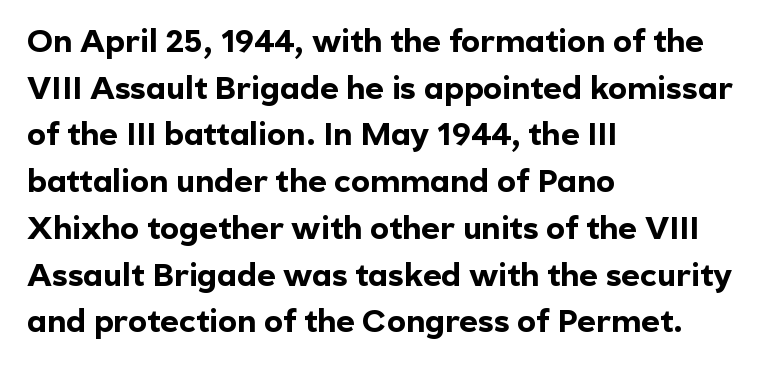
{"serif": "no", "italic": "no", "bold": "yes", "weight": "bold", "width": "normal", "x_height": "medium", "monospaced": "no", "underline": "no", "align": "left", "line_spacing": "normal", "line_spacing_ratio": 1.46, "letter_spacing": "normal", "letter_spacing_em": 0.0, "glyph_px": 32}
